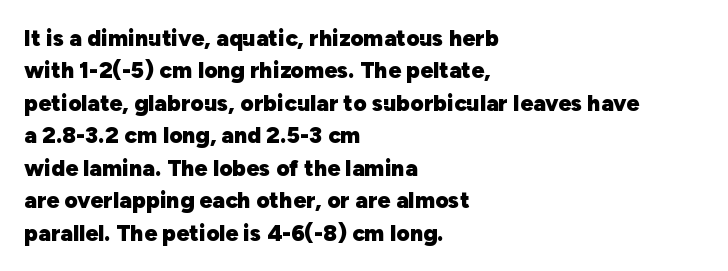
Q: Is the text bold? A: Yes.
Q: Is the text italic (slanted)? A: No, it is upright.
Q: Is the text underlined? A: No.
Q: How is the paragraph aligned? A: Left-aligned.
Q: Is the spacing between letters normal or unusually wide? A: Normal.
Q: Is the spacing between lines tight, normal or loose? A: Normal.
